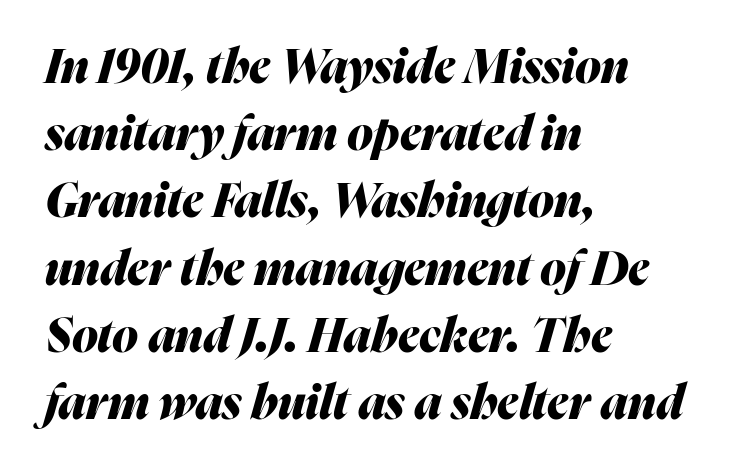
When letters slant like this, we call the style italic. The font is running at its bold setting. The passage shown has conventional tracking throughout. The paragraph shown leans on its left margin. Think of a printed novel: that variable character pitch is what you see here.
